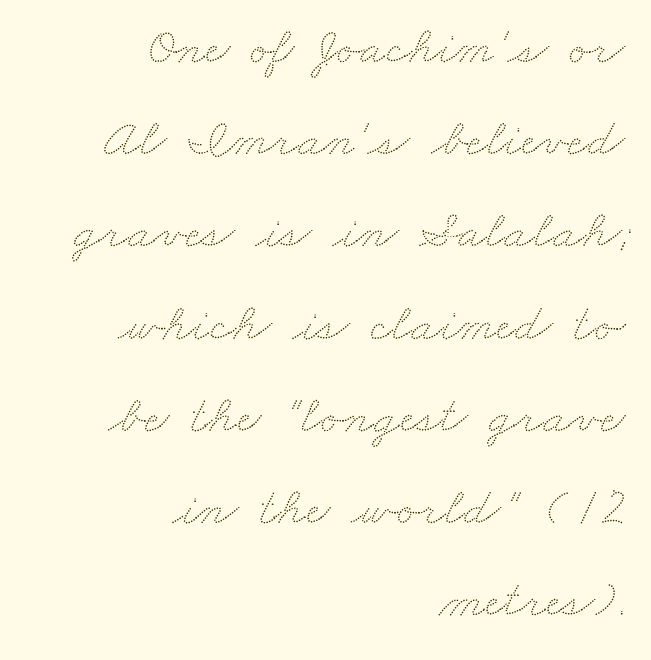
Typeset ragged left — the right edge is the straight one. Each letter keeps its own natural width here, so spacing adapts to shape. Descenders hang freely into open space. The face used here is rendered with its standard letterfit.
